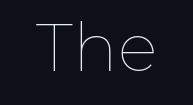
The image shows 67 px thin type, upright; set normal letter spacing, not underlined; low stroke contrast and a medium x-height.
